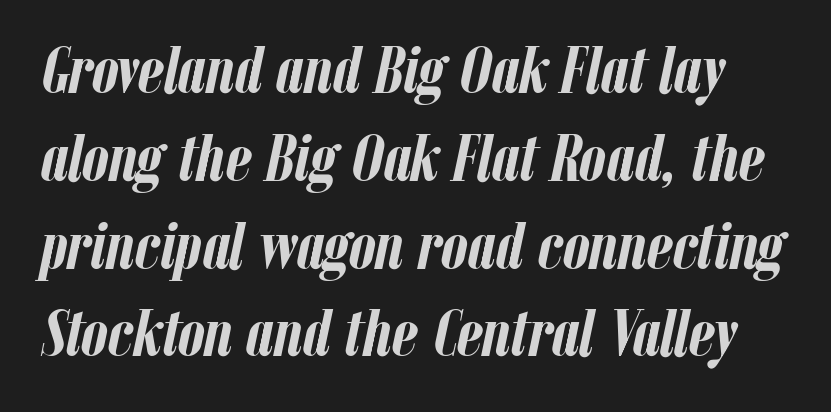
Q: Is the text bold? A: Yes.
Q: Is the text italic (slanted)? A: Yes, it leans right by about 12 degrees.
Q: Is the text underlined? A: No.
Q: Is the spacing between letters normal or unusually wide? A: Normal.
Q: Is the spacing between lines tight, normal or loose? A: Normal.
Q: Width (condensed, normal, or wide)? A: Condensed.
Q: Stroke contrast? A: Low.
Q: x-height? A: Medium.
Q: Monospaced? A: No.
